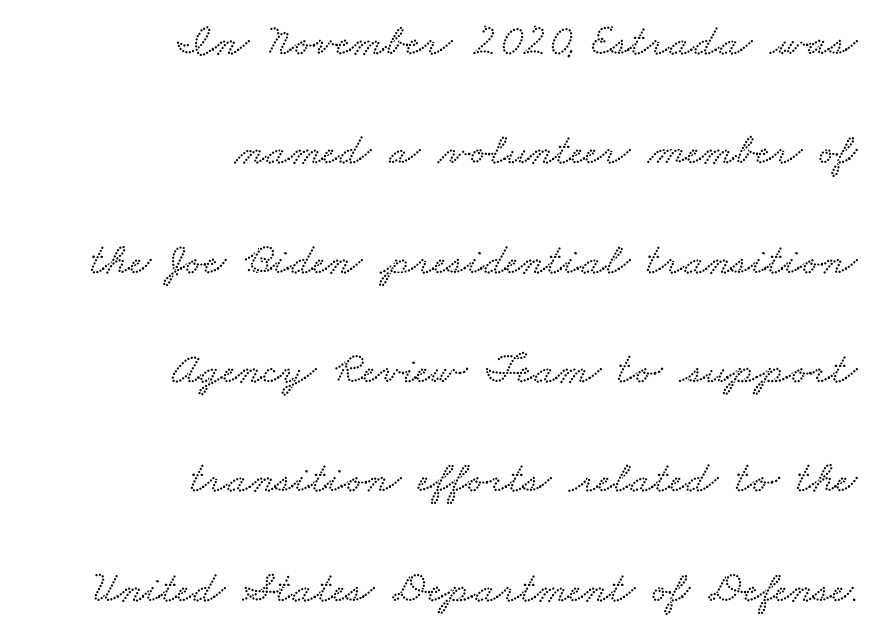
Q: Is the text underlined? A: No.
Q: How is the paragraph aligned? A: Right-aligned.
Q: Is the spacing between letters normal or unusually wide? A: Normal.
Q: Is the spacing between lines tight, normal or loose? A: Loose.
Q: Width (condensed, normal, or wide)? A: Wide.
Q: Stroke contrast? A: Low.
Q: x-height? A: Small.
Q: Monospaced? A: No.
